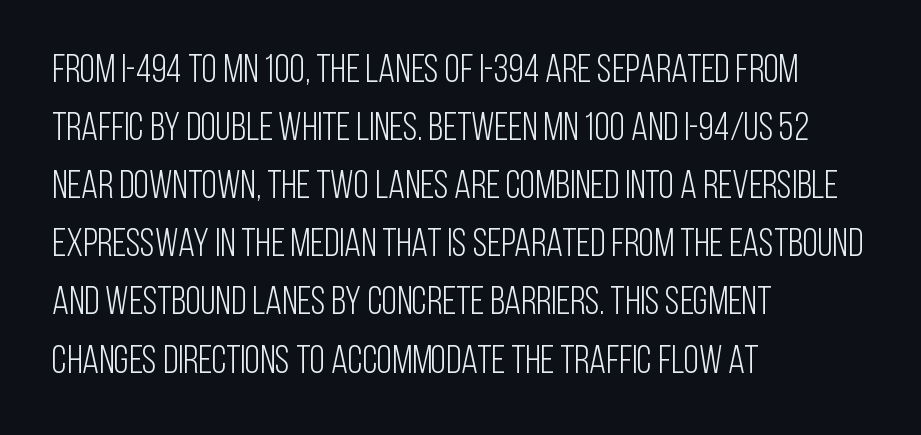
The image shows 39 px light, condensed sans-serif type, upright; set left-aligned, normal line spacing (1.49x), normal letter spacing, not underlined; low stroke contrast and a large x-height.
